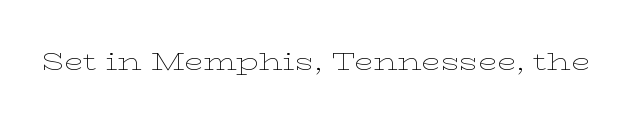
The rendering keeps characters at their native spacing. The font sits on the lighter half of the weight spectrum, regular included. Quick note: underline off. Is there any slant? The stems are plumb.
